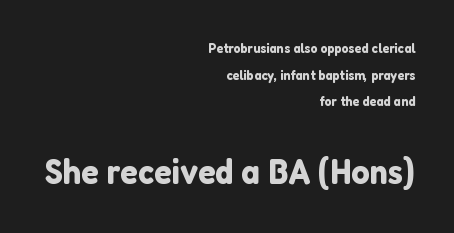
The image shows 36 px sans-serif type, upright; set right-aligned, loose line spacing (1.91x), normal letter spacing, not underlined; the second (bottom) block is 2.57x larger; low stroke contrast and a medium x-height.
